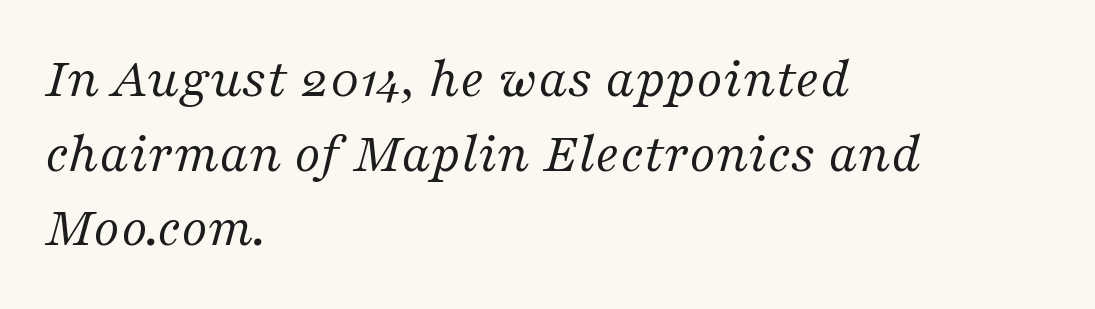
The image shows 57 px regular-weight serif type, italic (leaning right); set left-aligned, normal line spacing (1.31x), normal letter spacing, not underlined; medium stroke contrast and a medium x-height.
